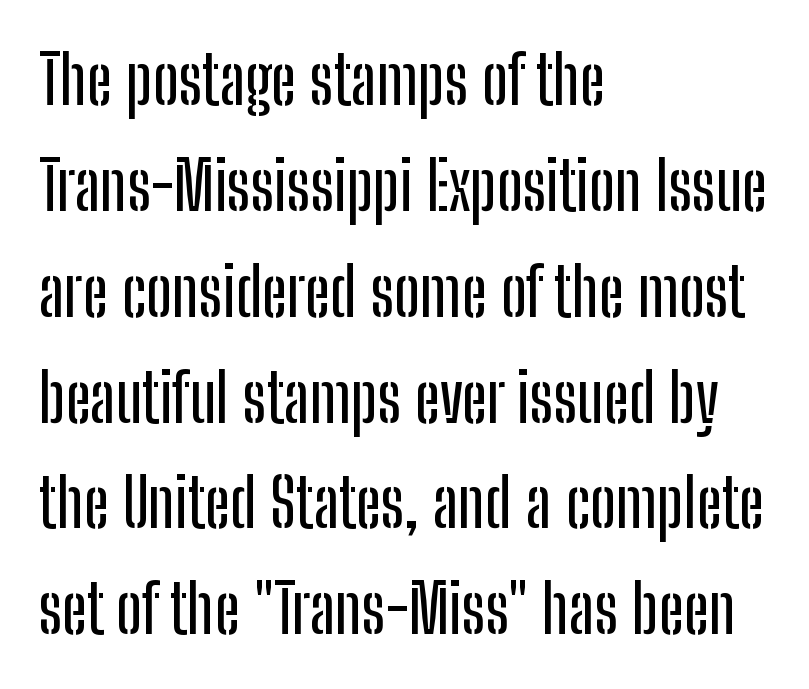
{"serif": "no", "italic": "no", "width": "condensed", "stroke_contrast": "low", "x_height": "medium", "monospaced": "no", "underline": "no", "align": "left", "line_spacing": "normal", "line_spacing_ratio": 1.58, "letter_spacing": "normal", "letter_spacing_em": 0.0, "glyph_px": 67}
